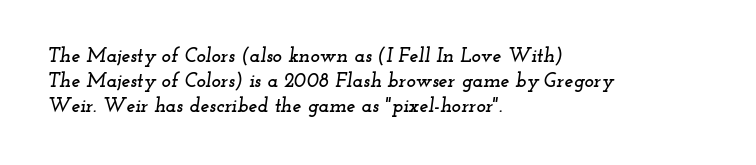
A typesetter would call this leading conventional body-copy spacing. These lines keep a tight, regular rhythm from letter to letter. The axis of the letterforms is tilted away from vertical. The gap between lines stays unmarked. These lines stack with their left ends in a neat column.
